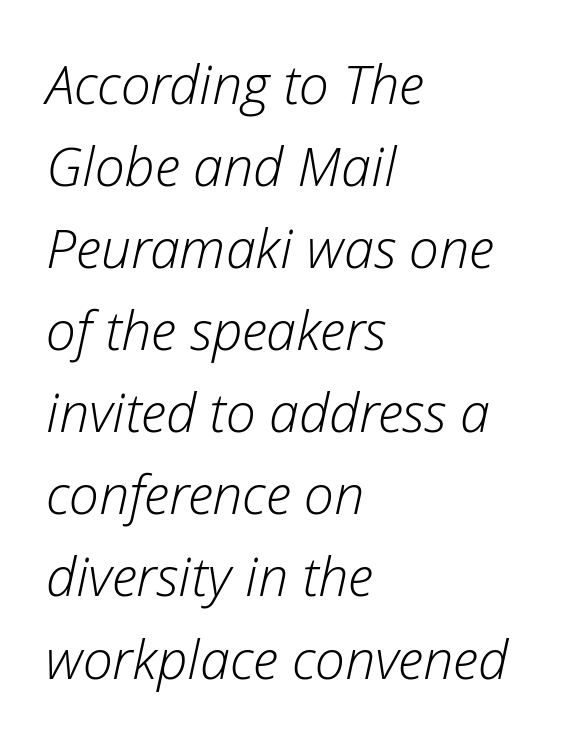
Q: Is the text bold? A: No.
Q: Is the text italic (slanted)? A: Yes, it leans right by about 12 degrees.
Q: Is the text underlined? A: No.
Q: How is the paragraph aligned? A: Left-aligned.
Q: Is the spacing between letters normal or unusually wide? A: Normal.
Q: Is the spacing between lines tight, normal or loose? A: Normal.
Q: Width (condensed, normal, or wide)? A: Normal.
Q: Stroke contrast? A: Low.
Q: x-height? A: Medium.
Q: Monospaced? A: No.
